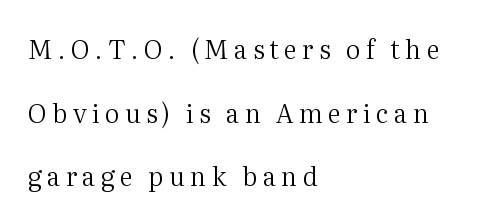
Q: Is the text bold? A: No.
Q: Is the text italic (slanted)? A: No, it is upright.
Q: Is the text underlined? A: No.
Q: How is the paragraph aligned? A: Left-aligned.
Q: Is the spacing between letters normal or unusually wide? A: Unusually wide.
Q: Is the spacing between lines tight, normal or loose? A: Loose.
